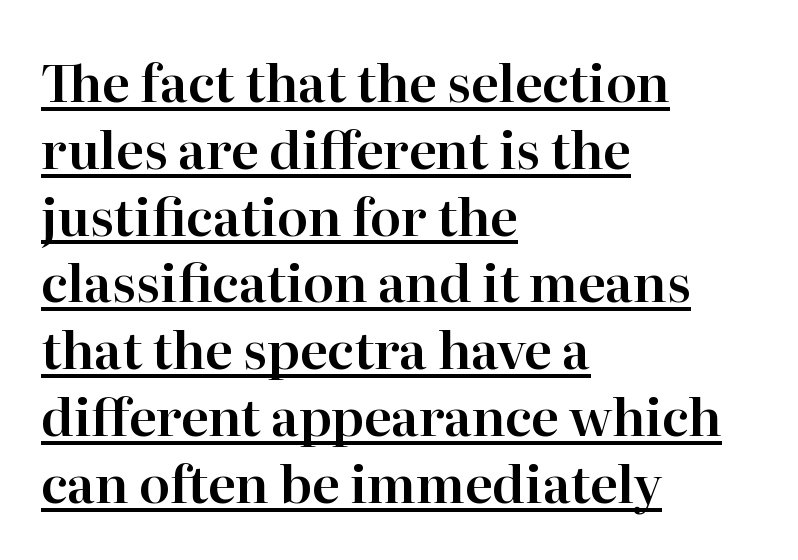
Where is the straight margin? On the left. A continuous stroke trails under the words, as in a hyperlink. Here the glyphs are tracked normally, forming tight word shapes. Baseline-to-baseline distance is the conventional proportion of letter height.
